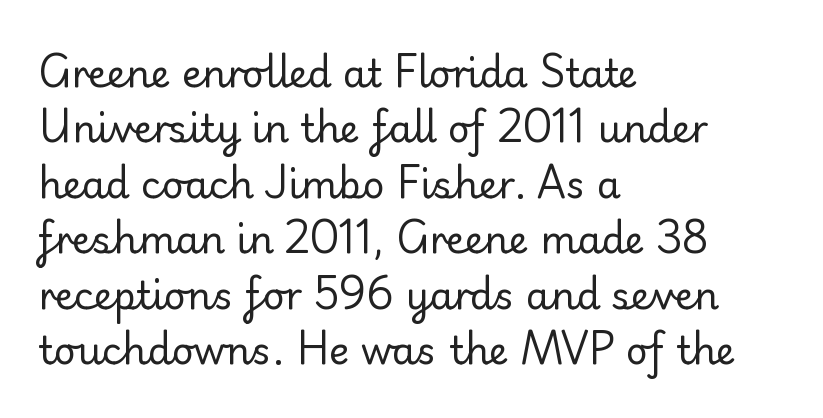
Q: Is the text bold? A: No.
Q: Is the text italic (slanted)? A: No, it is upright.
Q: Is the typeface a serif or a sans-serif typeface? A: Sans-serif.
Q: Is the text underlined? A: No.
Q: How is the paragraph aligned? A: Left-aligned.
Q: Is the spacing between letters normal or unusually wide? A: Normal.
Q: Is the spacing between lines tight, normal or loose? A: Normal.
Q: Width (condensed, normal, or wide)? A: Normal.
Q: Stroke contrast? A: Low.
Q: x-height? A: Small.
Q: Monospaced? A: No.
